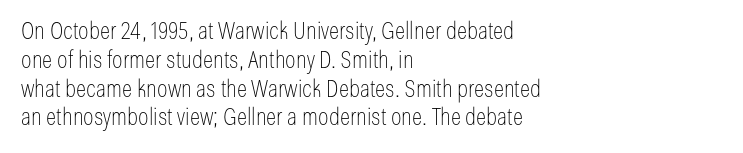
Horizontal alignment here is leftward, the default for most running prose. Is the stroke heavy? The answer is a plain regular-or-lighter. Posture: upright roman. The baseline area is clear. Between one letter and the next there's only the usual sliver of space.
